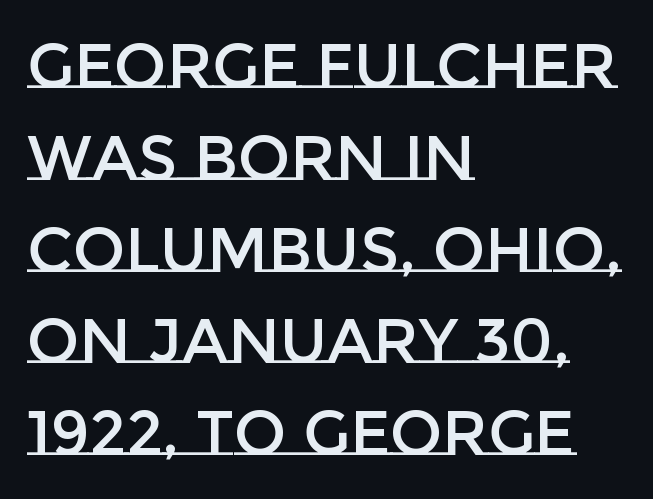
Every row of glyphs begins at an identical x-position on the left. The letters sit at their default tracking, neither squeezed nor spread. Varying glyph widths throughout — classic text-font behaviour. This sample uses an upright cut, with every glyph sitting square on the baseline.
